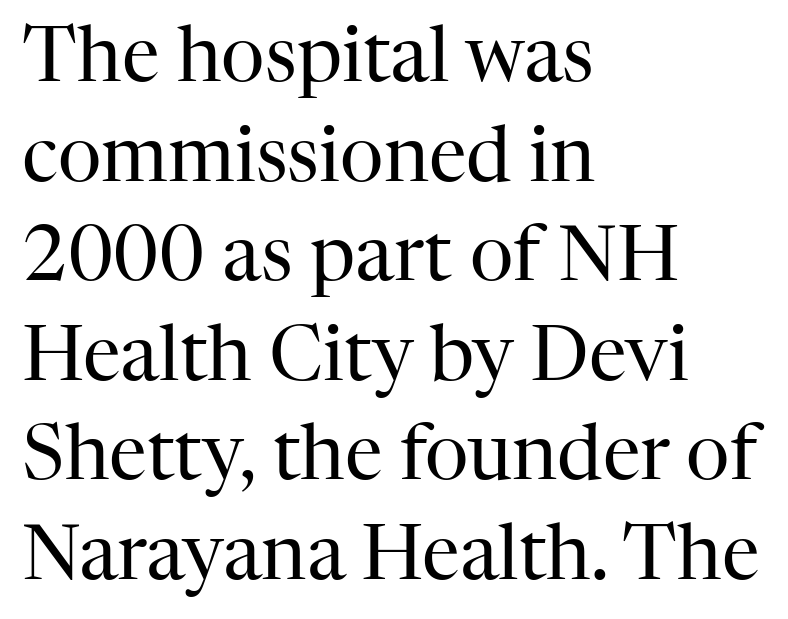
Q: Is the text bold? A: No.
Q: Is the text italic (slanted)? A: No, it is upright.
Q: Is the typeface a serif or a sans-serif typeface? A: Serif.
Q: Is the text underlined? A: No.
Q: How is the paragraph aligned? A: Left-aligned.
Q: Is the spacing between letters normal or unusually wide? A: Normal.
Q: Is the spacing between lines tight, normal or loose? A: Normal.
Q: Width (condensed, normal, or wide)? A: Normal.
Q: Stroke contrast? A: High.
Q: x-height? A: Medium.
Q: Monospaced? A: No.
